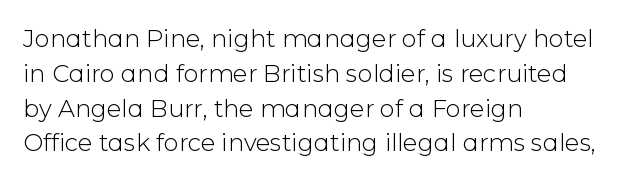
Summary of weight: not heavy and not bold. The passage shown stacks its lines at a standard gap. Upright lettering throughout. Tracking value appears to be zero — textbook default spacing.
